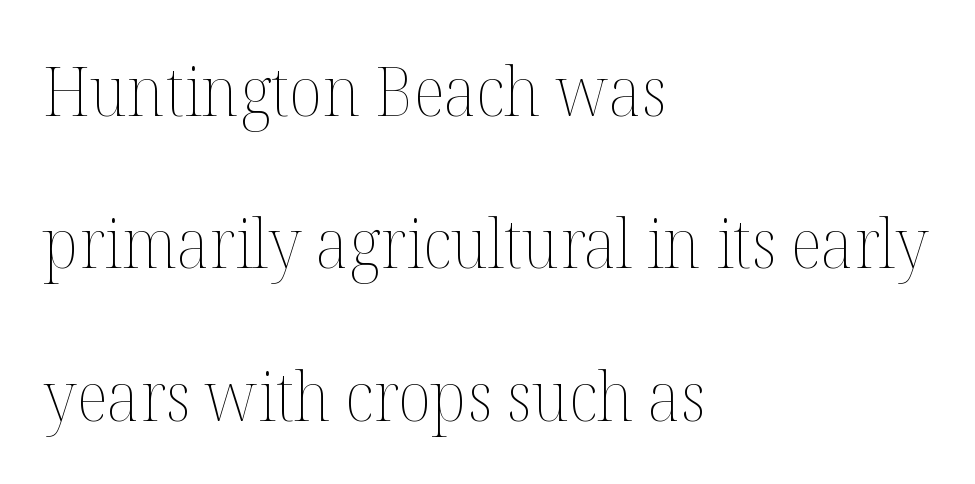
It's the straight-up-and-down kind of type. Think standard paragraph weight, or any step lighter than that. What's the leading like? Stretched, with rows far apart. Compared with typical body copy, the letter spacing here is the same.
